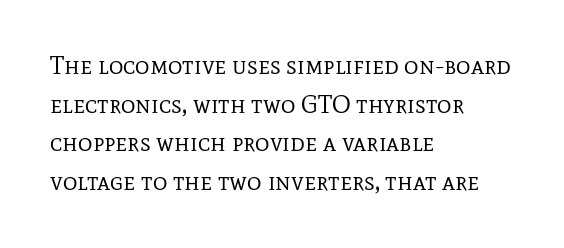
The image shows 25 px text type, upright; set left-aligned, normal line spacing (1.55x), normal letter spacing, not underlined.
